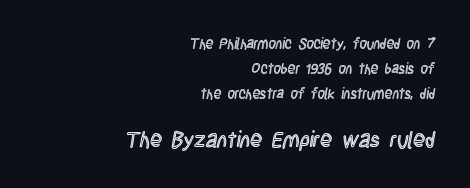
These lines are set flush right with a ragged left edge. Small over large — that's the arrangement of the two blocks here. Glance below the letters and you will spot only blank space. Honestly, the letter spacing is just normal — you wouldn't notice it.
